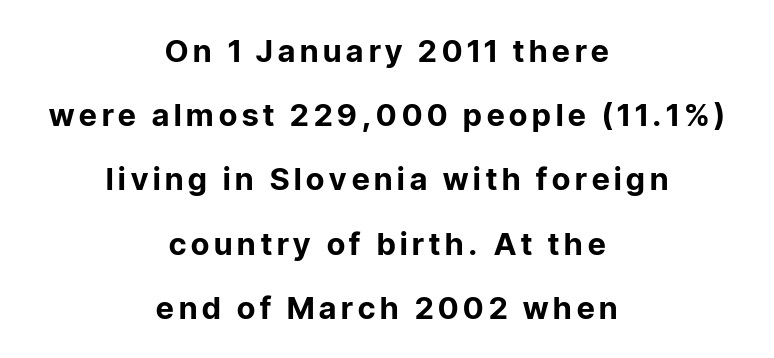
The image shows 31 px bold sans-serif type, upright; set centered, loose line spacing (2.07x), not underlined; low stroke contrast and a medium x-height.
